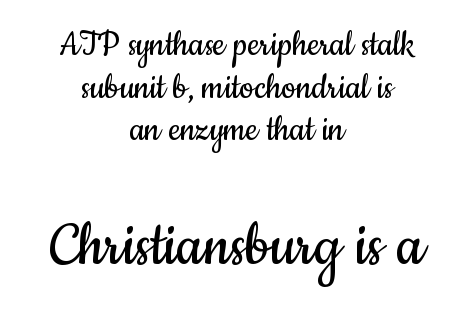
Q: Is the text bold? A: No.
Q: Is the text italic (slanted)? A: Yes.
Q: Is the typeface a serif or a sans-serif typeface? A: Sans-serif.
Q: Is the text underlined? A: No.
Q: How is the paragraph aligned? A: Centered.
Q: Is the spacing between letters normal or unusually wide? A: Normal.
Q: Is the spacing between lines tight, normal or loose? A: Tight.
Q: Which block of text is set in a larger size, the first (top) or the second (bottom)? A: The second (bottom) one.
Q: Width (condensed, normal, or wide)? A: Condensed.
Q: Stroke contrast? A: Low.
Q: x-height? A: Small.
Q: Monospaced? A: No.
